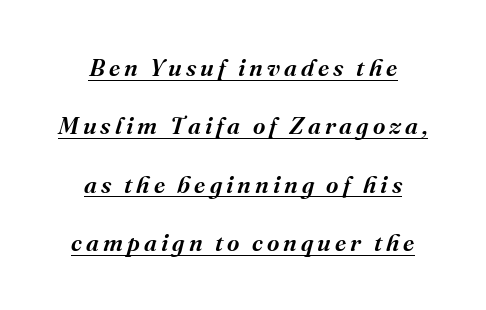
This is oblique type, the kind used for emphasis or titles. Interline gaps are noticeably wide in this sample. Is the block centered? Yes — each line is placed symmetrically about the middle. Somebody hit Ctrl+U on this one — the words are underlined.
